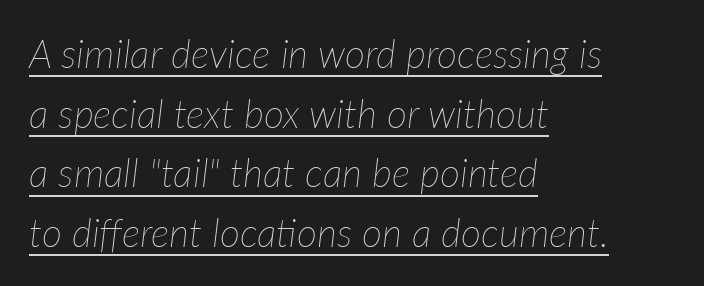
Line spacing here is normal. The letters advance in unequal steps, a hallmark of proportional type. Ink coverage per letter is moderate at most. Is the type slanted? Yes — the strokes lean at a clear angle. A typographer would call this underscored text.
